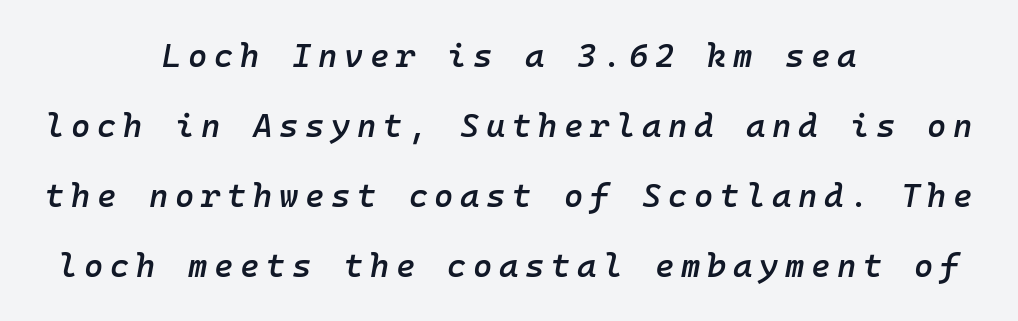
{"italic": "yes", "lean": "right", "slant_degrees": 10, "bold": "semi", "weight": "semibold", "width": "normal", "stroke_contrast": "low", "x_height": "medium", "monospaced": "yes", "underline": "no", "align": "center", "line_spacing": "loose", "line_spacing_ratio": 2.12, "letter_spacing": "wide", "letter_spacing_em": 0.2, "glyph_px": 33}
